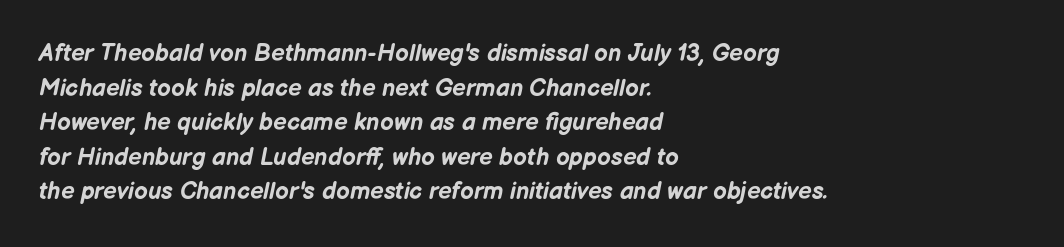
{"italic": "yes", "lean": "right", "slant_degrees": 12, "bold": "yes", "underline": "no", "align": "left", "line_spacing": "normal", "line_spacing_ratio": 1.44, "letter_spacing": "normal", "letter_spacing_em": 0.0, "glyph_px": 24}
